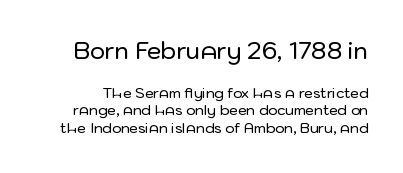
Q: Is the text italic (slanted)? A: No, it is upright.
Q: Is the text underlined? A: No.
Q: Is the spacing between letters normal or unusually wide? A: Normal.
Q: Is the spacing between lines tight, normal or loose? A: Normal.
Q: Which block of text is set in a larger size, the first (top) or the second (bottom)? A: The first (top) one.
